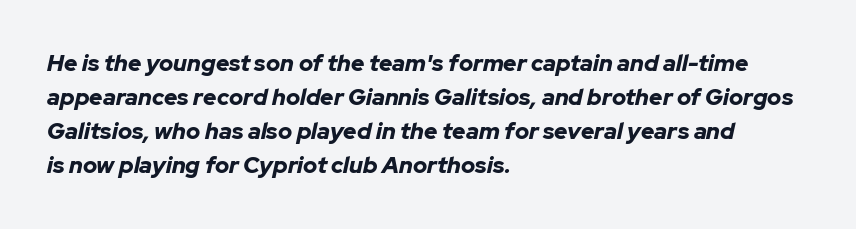
{"italic": "yes", "lean": "right", "slant_degrees": 12, "bold": "yes", "underline": "no", "align": "left", "line_spacing": "normal", "line_spacing_ratio": 1.48, "letter_spacing": "normal", "letter_spacing_em": 0.0, "glyph_px": 23}
